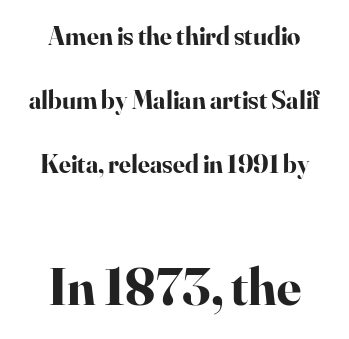
{"serif": "yes", "italic": "no", "bold": "yes", "weight": "bold", "width": "normal", "stroke_contrast": "high", "x_height": "small", "monospaced": "no", "underline": "no", "align": "center", "line_spacing": "loose", "line_spacing_ratio": 2.46, "letter_spacing": "normal", "letter_spacing_em": 0.0, "larger_block": "second", "size_ratio": 2.04, "glyph_px": 53}
